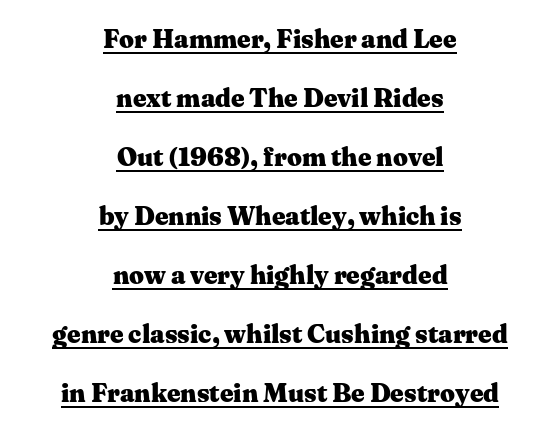
The image shows 26 px bold type, upright; set centered, loose line spacing (2.27x), normal letter spacing, underlined.
